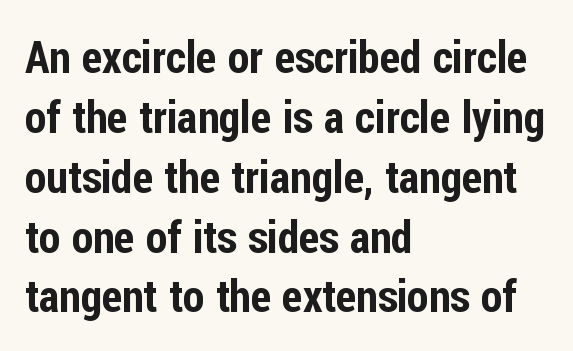
Quick note: underline off. Look at the tracking — it's just the regular setting, nothing added. No feet cap the strokes, marking this as sans-serif type. The paragraph has a hard left edge and a soft right edge.
